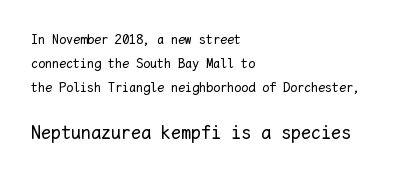
The lines in this sample share a left origin and differ only in where they stop. The rendering enlarges the type as you move from the upper chunk to the lower. Upright lettering throughout. The string is rendered with underlining switched off. The letterforms sit at book weight or below. Observe the ordinary spacing: letters are neighbours, not strangers.
